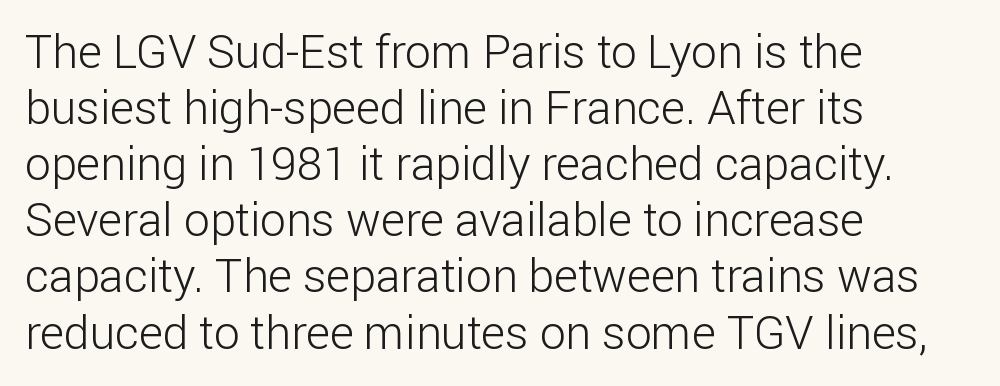
Character widths vary here, with narrow letters taking less room than wide ones. Which margin do the lines hug? The left one — the right edge is uneven. Serifs: no, the terminals of the letterforms are clean. The passage shown has conventional tracking throughout.
